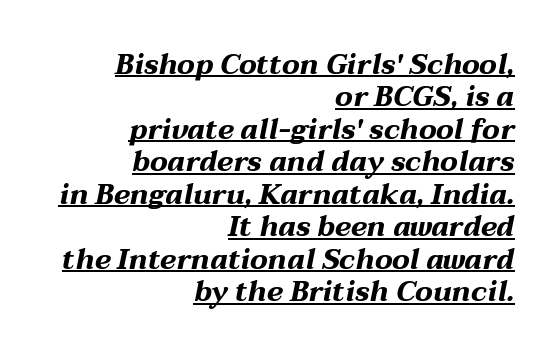
Bold? Absolutely — the strokes are thick and heavy. In CSS terms this would be text-align: right. A typographer would call this underscored text. Varying glyph widths throughout — classic text-font behaviour. The letters sit at their default tracking, neither squeezed nor spread.
